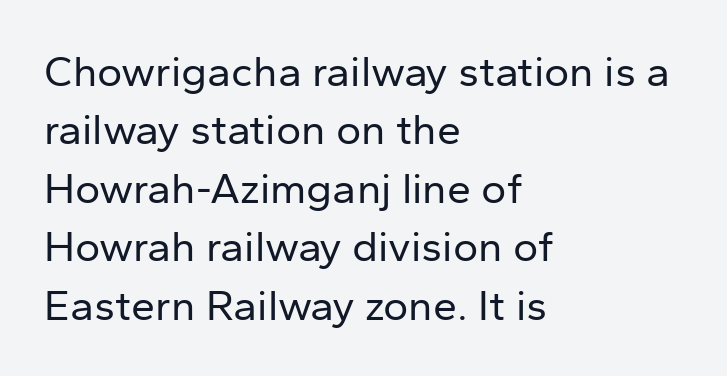
Q: Is the text bold? A: No.
Q: Is the text italic (slanted)? A: No, it is upright.
Q: Is the typeface a serif or a sans-serif typeface? A: Sans-serif.
Q: Is the text underlined? A: No.
Q: How is the paragraph aligned? A: Left-aligned.
Q: Is the spacing between letters normal or unusually wide? A: Normal.
Q: Is the spacing between lines tight, normal or loose? A: Normal.
Q: Width (condensed, normal, or wide)? A: Normal.
Q: Stroke contrast? A: Low.
Q: x-height? A: Medium.
Q: Monospaced? A: No.
